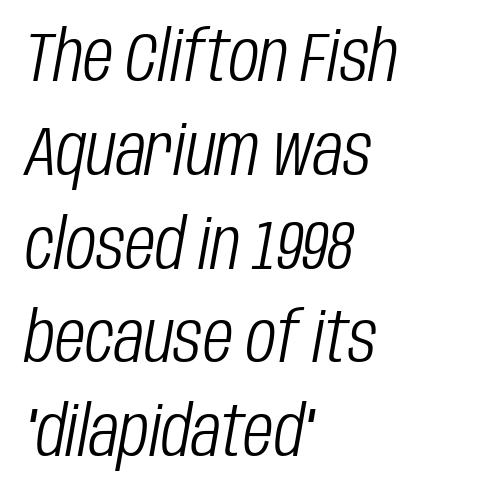
Varying glyph widths throughout — classic text-font behaviour. When letters slant like this, we call the style italic. Compared with a typical body face, this is equally light or lighter still. Letter spacing: default. These lines are set flush left with a ragged right edge. Reading down the column, the eye jumps a familiar distance to each next line.
